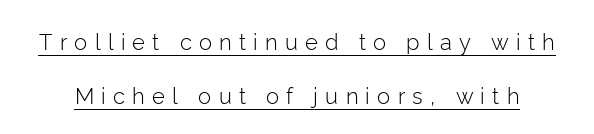
The line-height multiplier appears high, well above default. These glyphs show unthickened strokes, regular width or finer. Someone cranked the tracking dial way up on this one. Rendered with straight, roman letterforms. Decoration check: the copy is underlined.
